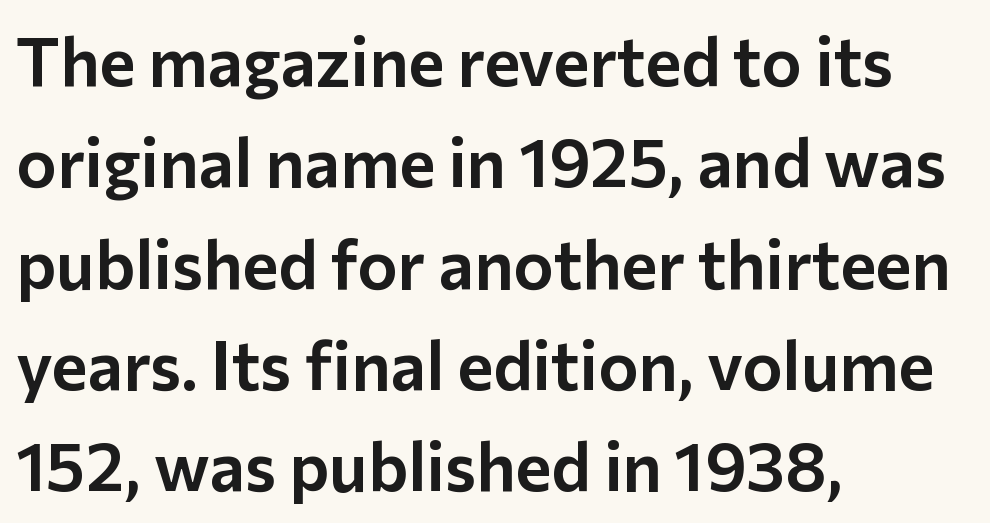
The image shows 68 px sans-serif type, upright; set left-aligned, normal line spacing (1.49x), normal letter spacing, not underlined; low stroke contrast and a medium x-height.
